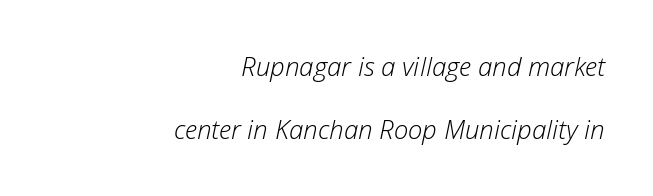
The image shows 26 px text type, italic (leaning right); set right-aligned, loose line spacing (2.44x), normal letter spacing, not underlined.
